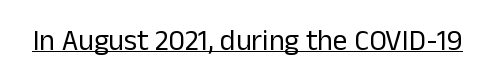
{"serif": "no", "italic": "no", "bold": "no", "weight": "regular", "width": "normal", "stroke_contrast": "low", "x_height": "medium", "monospaced": "no", "underline": "yes", "letter_spacing": "normal", "letter_spacing_em": 0.0, "glyph_px": 29}
